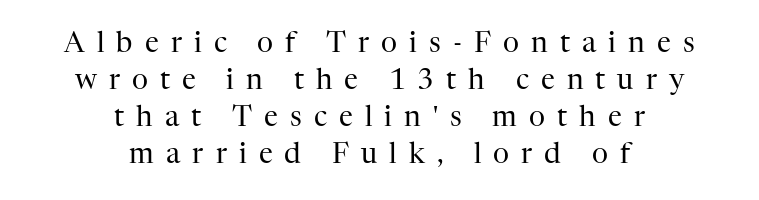
{"serif": "yes", "italic": "no", "bold": "no", "weight": "regular", "width": "normal", "stroke_contrast": "high", "x_height": "medium", "monospaced": "no", "underline": "no", "align": "center", "line_spacing": "normal", "line_spacing_ratio": 1.32, "letter_spacing": "wide", "letter_spacing_em": 0.43, "glyph_px": 28}
